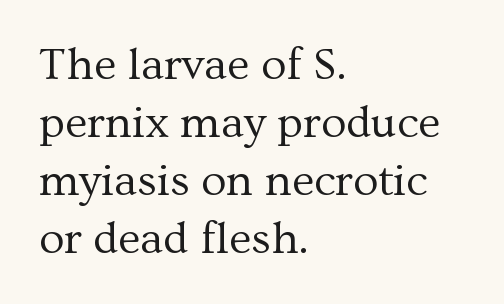
Q: Is the text bold? A: No.
Q: Is the text italic (slanted)? A: No, it is upright.
Q: Is the typeface a serif or a sans-serif typeface? A: Serif.
Q: Is the text underlined? A: No.
Q: How is the paragraph aligned? A: Left-aligned.
Q: Is the spacing between letters normal or unusually wide? A: Normal.
Q: Is the spacing between lines tight, normal or loose? A: Normal.
Q: Width (condensed, normal, or wide)? A: Normal.
Q: Stroke contrast? A: Medium.
Q: x-height? A: Medium.
Q: Monospaced? A: No.
